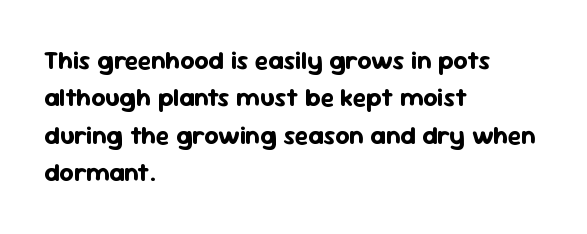
Baseline-to-baseline distance is the conventional proportion of letter height. The typesetter chose a ragged-right arrangement here. The zone under the glyphs is completely vacant. Typesetter's note: full bold, strokes at maximum text heaviness. In terms of posture, this sample is upright. The horizontal fit of the characters is conventional and even.
